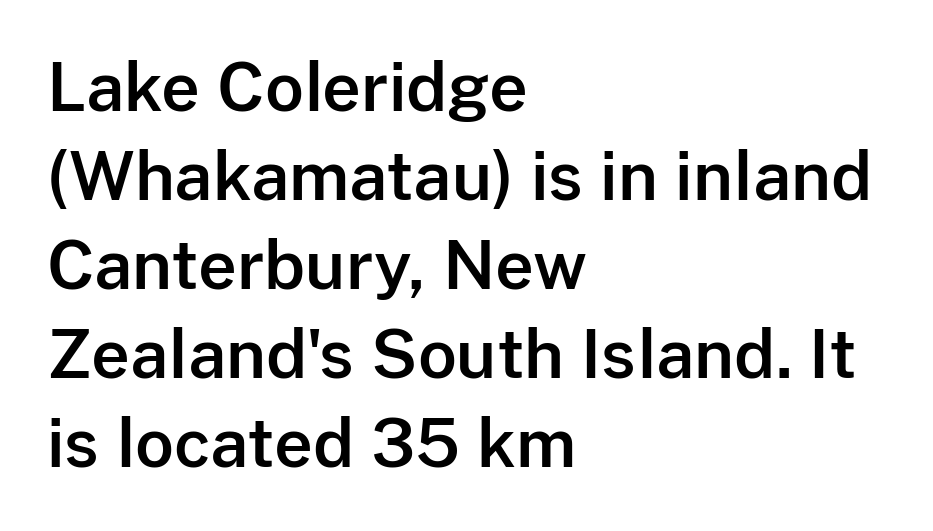
{"serif": "no", "italic": "no", "width": "normal", "stroke_contrast": "low", "x_height": "medium", "monospaced": "no", "underline": "no", "align": "left", "line_spacing": "normal", "line_spacing_ratio": 1.33, "letter_spacing": "normal", "letter_spacing_em": 0.0, "glyph_px": 67}
